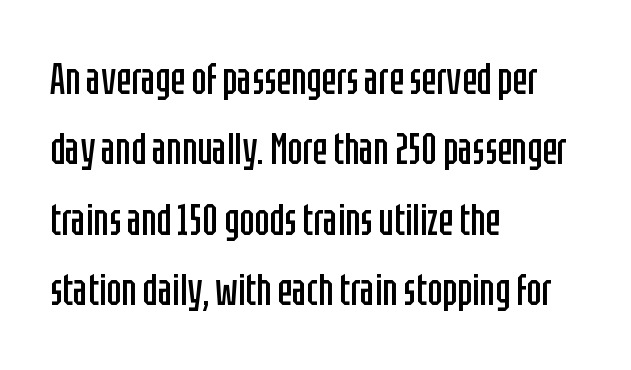
Q: Is the text bold? A: No.
Q: Is the text italic (slanted)? A: No, it is upright.
Q: Is the typeface a serif or a sans-serif typeface? A: Sans-serif.
Q: Is the text underlined? A: No.
Q: How is the paragraph aligned? A: Left-aligned.
Q: Is the spacing between letters normal or unusually wide? A: Normal.
Q: Is the spacing between lines tight, normal or loose? A: Normal.
Q: Width (condensed, normal, or wide)? A: Condensed.
Q: Stroke contrast? A: Low.
Q: x-height? A: Large.
Q: Monospaced? A: No.
